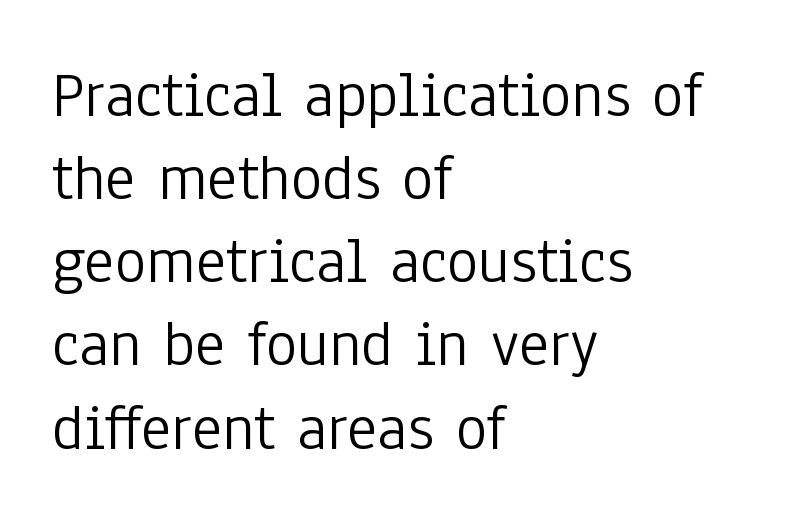
Q: Is the text bold? A: No.
Q: Is the text italic (slanted)? A: No, it is upright.
Q: Is the typeface a serif or a sans-serif typeface? A: Sans-serif.
Q: Is the text underlined? A: No.
Q: How is the paragraph aligned? A: Left-aligned.
Q: Is the spacing between letters normal or unusually wide? A: Normal.
Q: Is the spacing between lines tight, normal or loose? A: Normal.
Q: Width (condensed, normal, or wide)? A: Condensed.
Q: Stroke contrast? A: Low.
Q: x-height? A: Medium.
Q: Monospaced? A: No.
